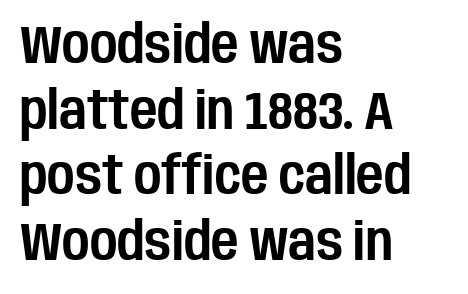
{"serif": "no", "italic": "no", "width": "condensed", "stroke_contrast": "low", "x_height": "large", "monospaced": "no", "underline": "no", "align": "left", "line_spacing_ratio": 1.24, "letter_spacing": "normal", "letter_spacing_em": 0.0, "glyph_px": 53}
